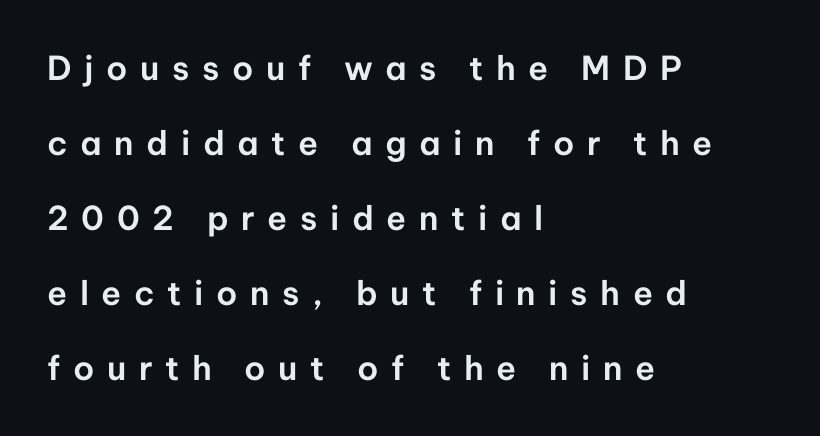
Q: Is the text italic (slanted)? A: No, it is upright.
Q: Is the typeface a serif or a sans-serif typeface? A: Sans-serif.
Q: Is the text underlined? A: No.
Q: How is the paragraph aligned? A: Left-aligned.
Q: Is the spacing between letters normal or unusually wide? A: Unusually wide.
Q: Is the spacing between lines tight, normal or loose? A: Loose.
Q: Width (condensed, normal, or wide)? A: Normal.
Q: Stroke contrast? A: Low.
Q: x-height? A: Medium.
Q: Monospaced? A: No.
